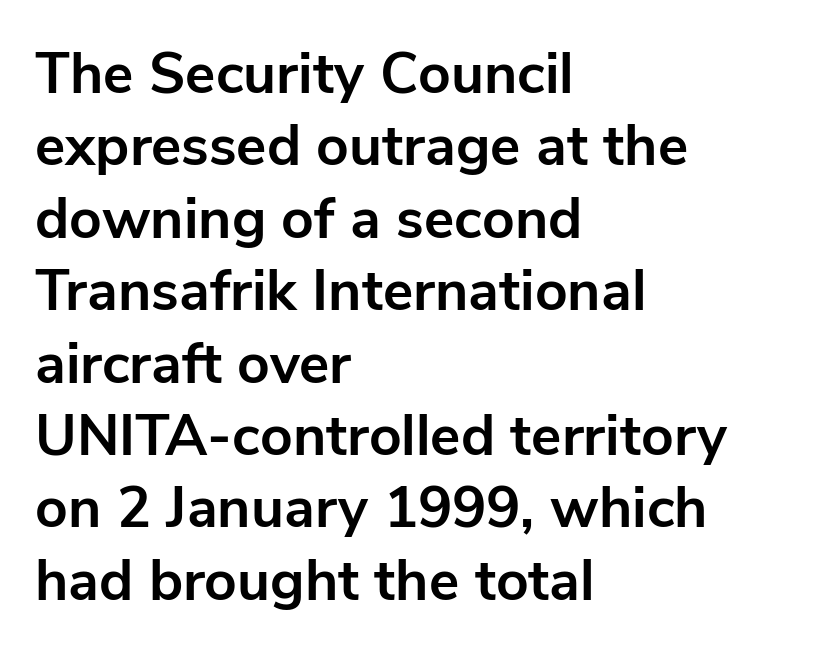
The image shows 57 px bold sans-serif type, upright; set left-aligned, normal line spacing (1.27x), normal letter spacing, not underlined; low stroke contrast and a medium x-height.
